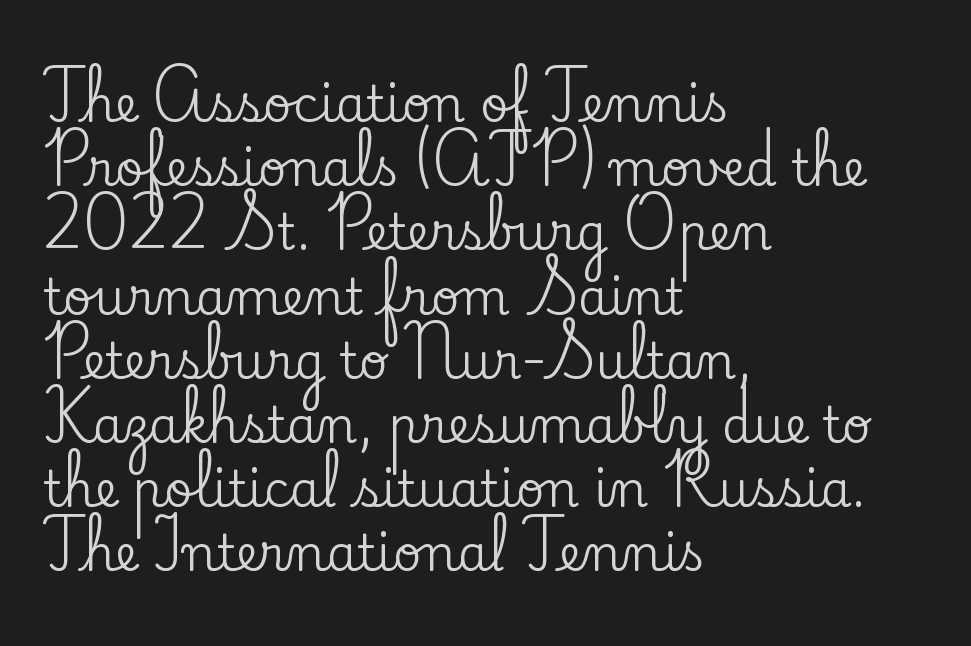
Descender tails drop into unmarked territory. Ordinary non-slanted type is in use. In terms of leading, this rendering sits right in the middle. Leftover space on each line is placed entirely after the last word. The letters advance in unequal steps, a hallmark of proportional type. This sample uses plain, unmodified letter spacing.
